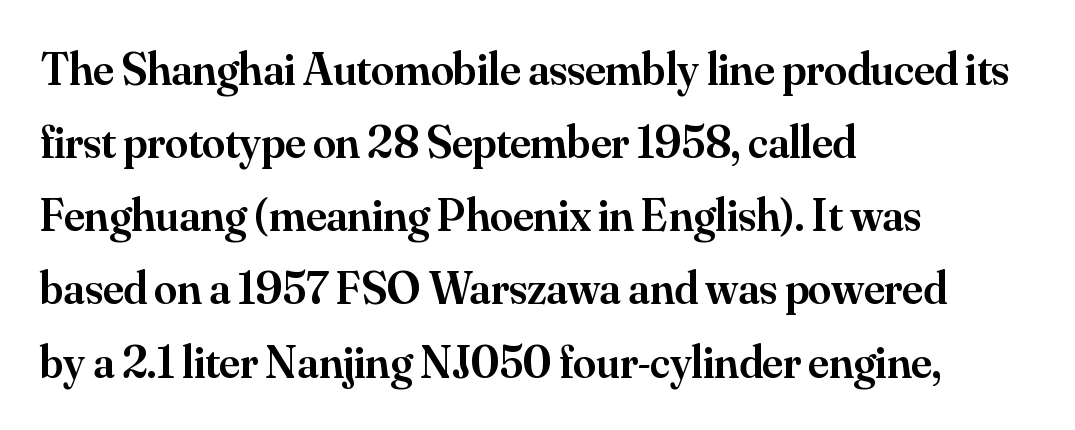
The image shows 46 px semibold serif type, upright; set left-aligned, normal line spacing (1.59x), normal letter spacing, not underlined; medium stroke contrast and a small x-height.
